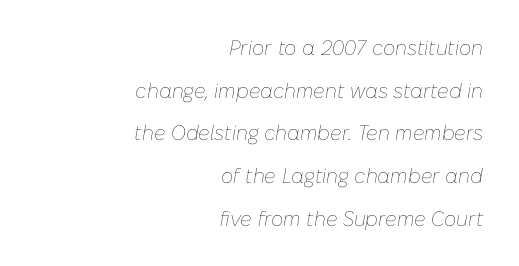
Q: Is the text bold? A: No.
Q: Is the text italic (slanted)? A: Yes, it leans right by about 10 degrees.
Q: Is the text underlined? A: No.
Q: How is the paragraph aligned? A: Right-aligned.
Q: Is the spacing between letters normal or unusually wide? A: Normal.
Q: Is the spacing between lines tight, normal or loose? A: Loose.
